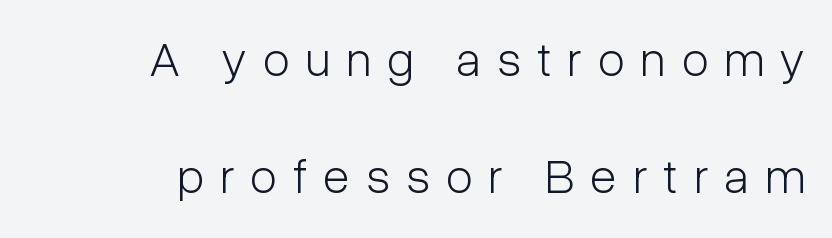
The image shows 49 px light, condensed sans-serif type, upright; set right-aligned, loose line spacing (2.38x), unusually wide letter spacing (+0.33 em), not underlined; low stroke contrast and a medium x-height.
